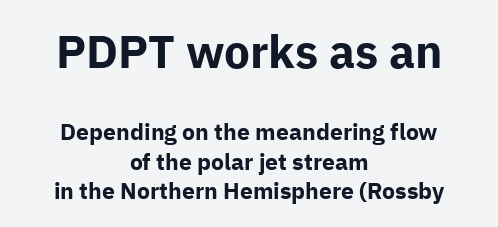
The horizontal fit of the characters is conventional and even. Summary of vertical rhythm: regular, with standard interline spacing. A student would call this center alignment; a typographer would say set centered. The letters are bold, with thick, heavy strokes.
